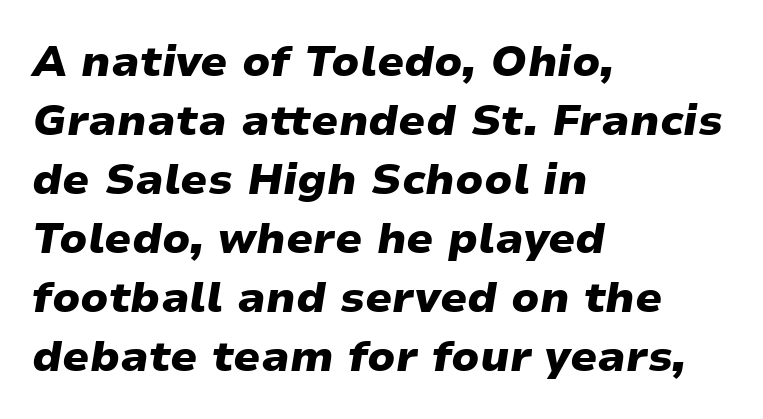
The image shows 43 px heavy, wide type, italic (leaning right); set left-aligned, normal line spacing (1.37x), normal letter spacing, not underlined; low stroke contrast and a medium x-height.
